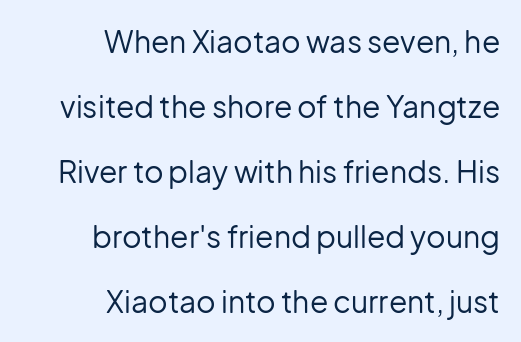
Q: Is the text bold? A: No.
Q: Is the text italic (slanted)? A: No, it is upright.
Q: Is the typeface a serif or a sans-serif typeface? A: Sans-serif.
Q: Is the text underlined? A: No.
Q: How is the paragraph aligned? A: Right-aligned.
Q: Is the spacing between letters normal or unusually wide? A: Normal.
Q: Is the spacing between lines tight, normal or loose? A: Loose.
Q: Width (condensed, normal, or wide)? A: Normal.
Q: Stroke contrast? A: Low.
Q: x-height? A: Medium.
Q: Monospaced? A: No.
